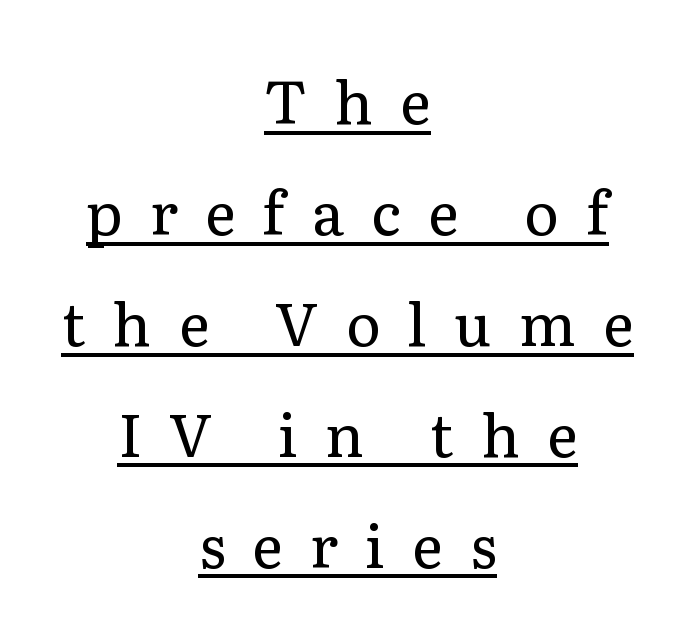
{"serif": "yes", "italic": "no", "bold": "no", "weight": "regular", "width": "normal", "stroke_contrast": "low", "x_height": "medium", "monospaced": "no", "underline": "yes", "align": "center", "line_spacing_ratio": 1.88, "letter_spacing": "wide", "letter_spacing_em": 0.46, "glyph_px": 59}
